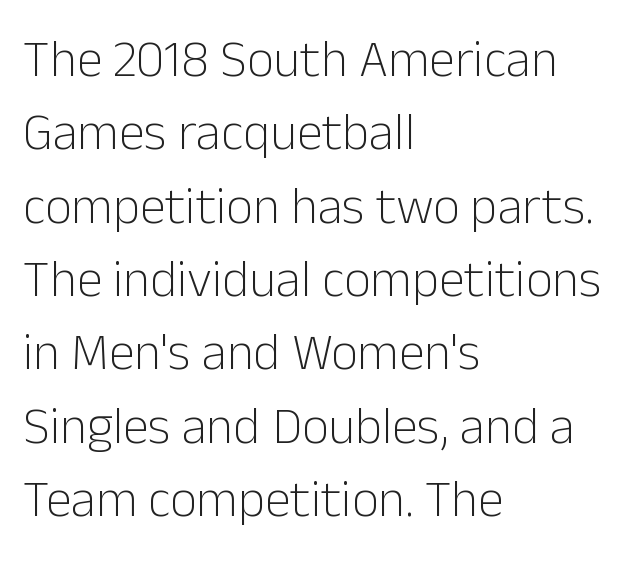
The image shows 52 px light sans-serif type, upright; set left-aligned, normal line spacing (1.41x), normal letter spacing, not underlined; low stroke contrast and a medium x-height.
